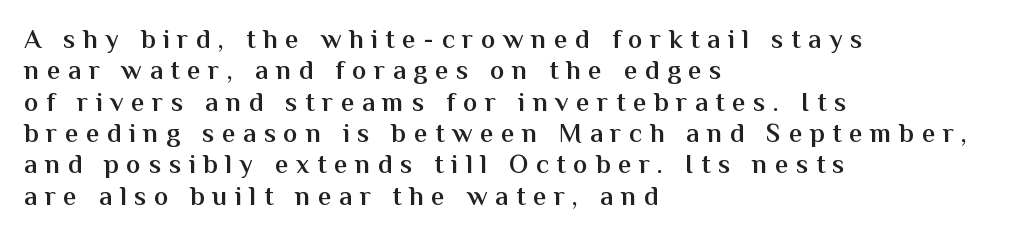
The image shows 27 px text type, upright; set left-aligned, line spacing 1.16x, unusually wide letter spacing (+0.28 em), not underlined.
